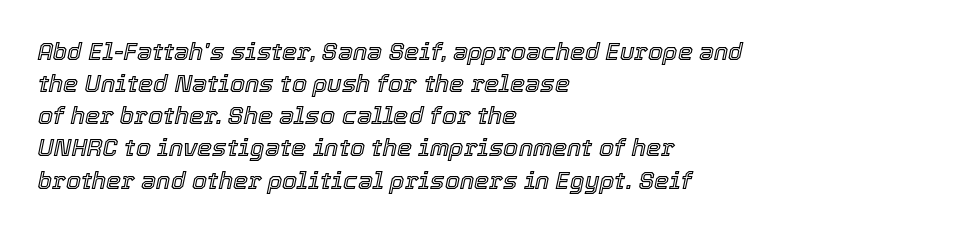
{"italic": "yes", "lean": "right", "slant_degrees": 12, "underline": "no", "align": "left", "line_spacing": "normal", "line_spacing_ratio": 1.34, "letter_spacing": "normal", "letter_spacing_em": 0.0, "glyph_px": 24}
